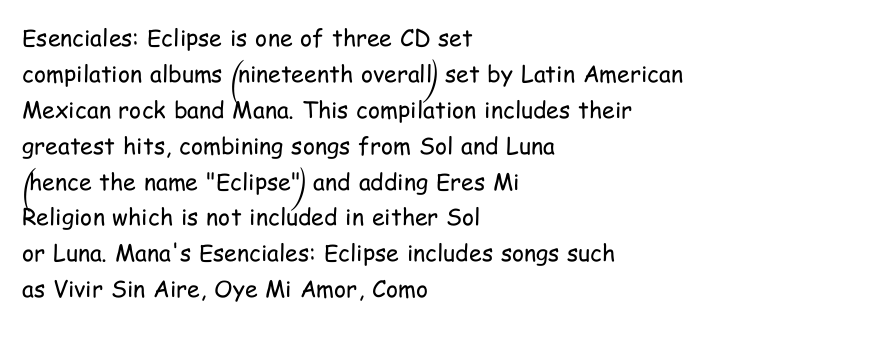
{"italic": "no", "bold": "no", "underline": "no", "align": "left", "line_spacing": "normal", "line_spacing_ratio": 1.56, "letter_spacing": "normal", "letter_spacing_em": 0.0, "glyph_px": 23}
